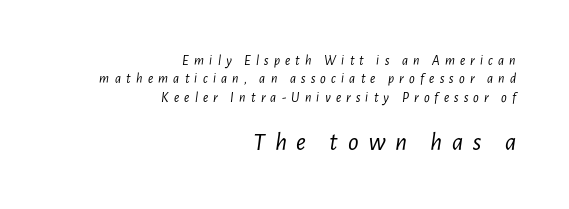
This reads as an unemphasized weight, regular at the heaviest. If you drew a line through each stem, it would be angled. Caption: multi-line text, flush right, ragged left. The zone under the glyphs is completely vacant. Each new line begins a customary step beneath the previous one.
